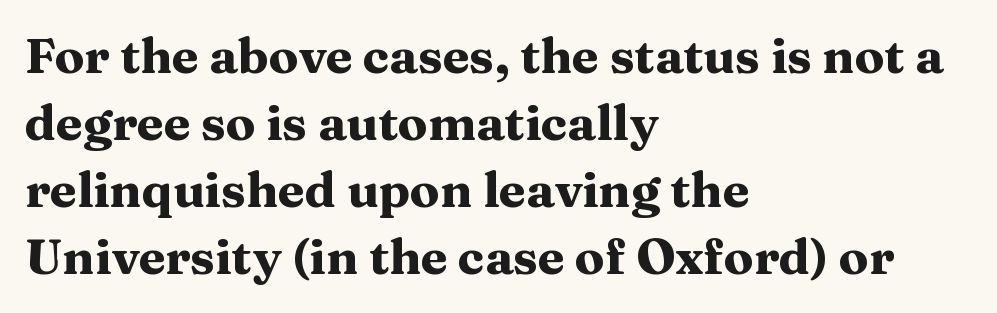
{"serif": "yes", "italic": "no", "bold": "yes", "weight": "heavy", "width": "wide", "stroke_contrast": "medium", "x_height": "medium", "monospaced": "no", "underline": "no", "align": "left", "line_spacing": "normal", "line_spacing_ratio": 1.37, "letter_spacing": "normal", "letter_spacing_em": 0.0, "glyph_px": 49}
